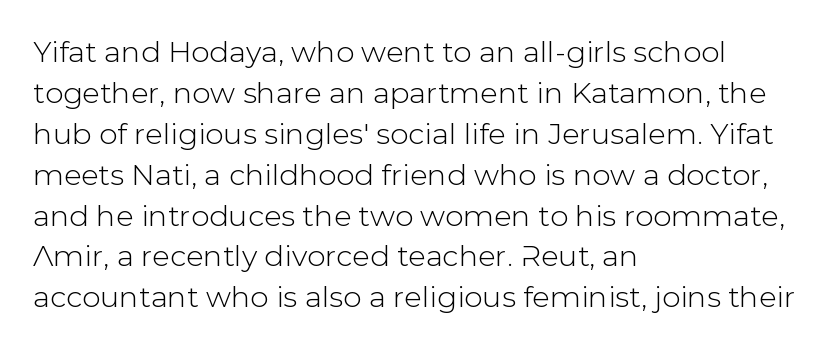
Q: Is the text italic (slanted)? A: No, it is upright.
Q: Is the typeface a serif or a sans-serif typeface? A: Sans-serif.
Q: Is the text underlined? A: No.
Q: How is the paragraph aligned? A: Left-aligned.
Q: Is the spacing between letters normal or unusually wide? A: Normal.
Q: Is the spacing between lines tight, normal or loose? A: Normal.
Q: Width (condensed, normal, or wide)? A: Normal.
Q: Stroke contrast? A: Low.
Q: x-height? A: Medium.
Q: Monospaced? A: No.
